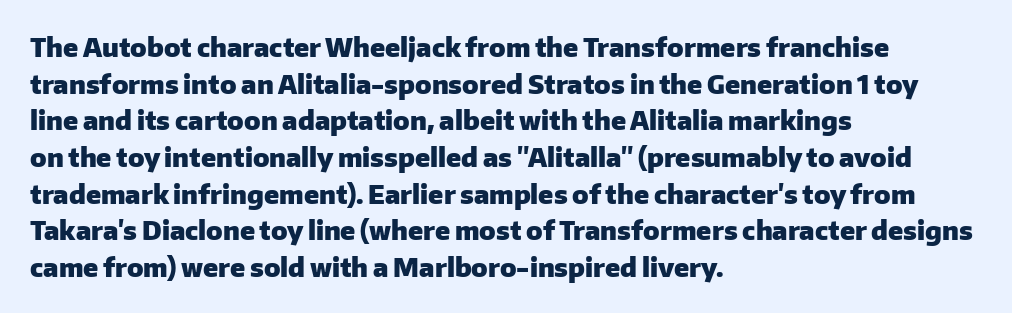
The image shows 26 px bold type, upright; set left-aligned, normal line spacing (1.41x), normal letter spacing, not underlined.
